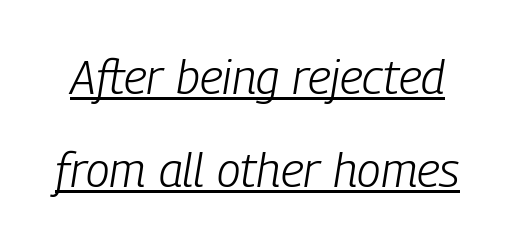
{"italic": "yes", "lean": "right", "slant_degrees": 9, "bold": "no", "weight": "light", "width": "condensed", "stroke_contrast": "low", "x_height": "medium", "monospaced": "no", "underline": "yes", "line_spacing": "loose", "line_spacing_ratio": 1.93, "letter_spacing": "normal", "letter_spacing_em": 0.0, "glyph_px": 48}
